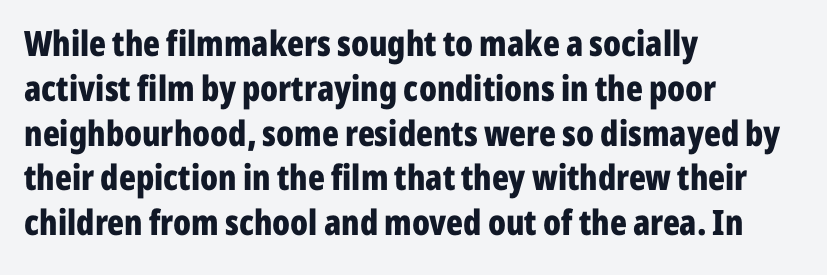
Are there feet on the stems? There aren't — it's a sans. One glance says typical: line gaps are just what's usual. The rendering keeps characters at their native spacing. These lines were composed using upright roman letters. Honestly, there is no underline to notice here at all. Horizontal alignment here is leftward, the default for most running prose.
